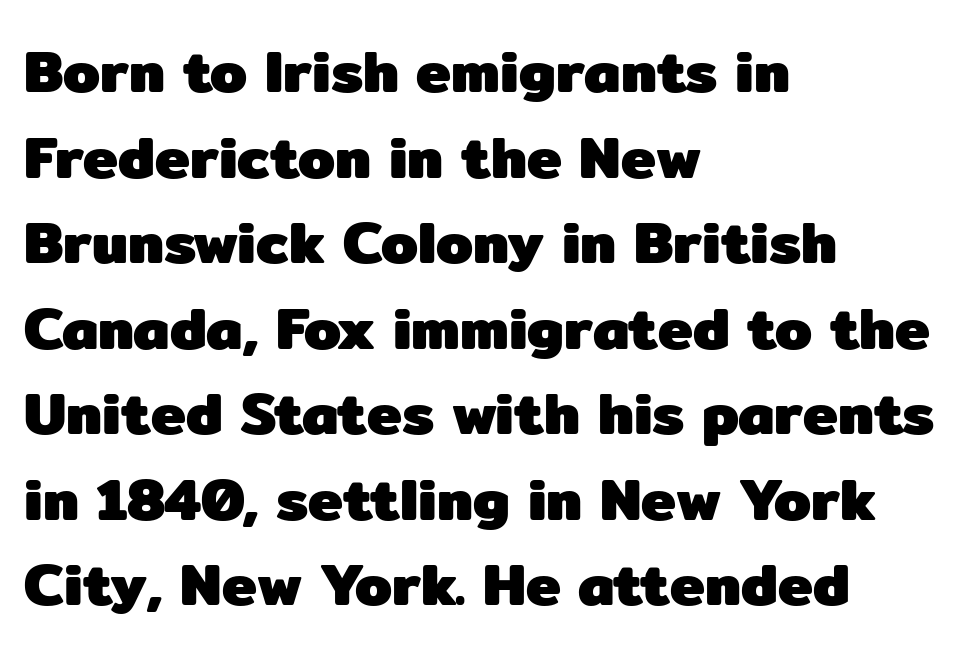
Q: Is the text bold? A: Yes.
Q: Is the text italic (slanted)? A: No, it is upright.
Q: Is the typeface a serif or a sans-serif typeface? A: Sans-serif.
Q: Is the text underlined? A: No.
Q: How is the paragraph aligned? A: Left-aligned.
Q: Is the spacing between letters normal or unusually wide? A: Normal.
Q: Is the spacing between lines tight, normal or loose? A: Normal.
Q: Width (condensed, normal, or wide)? A: Normal.
Q: Stroke contrast? A: Low.
Q: x-height? A: Medium.
Q: Monospaced? A: No.
